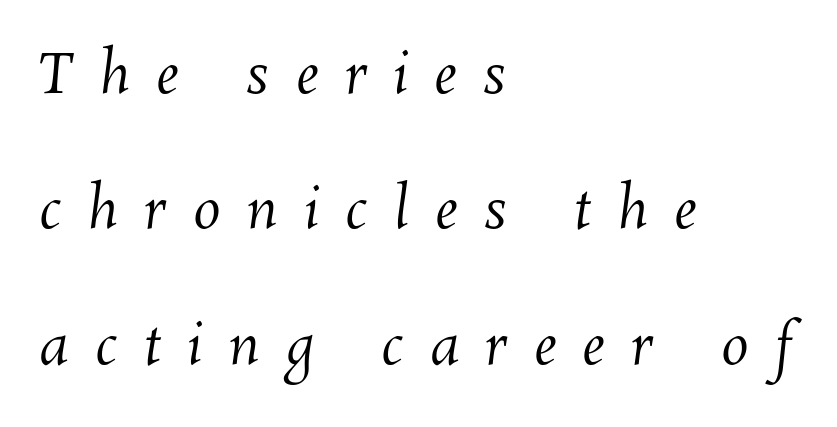
Think of a printed novel: that variable character pitch is what you see here. These lines are set flush left with a ragged right edge. This sample uses expanded letter spacing, leaving extra air between glyphs. Plain, unruled lines of type. The typesetting does not lean heavy: it is not bold. You could fit nearly another row in the gap between these rows.
